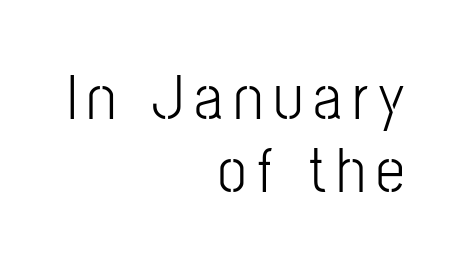
{"serif": "no", "italic": "no", "width": "condensed", "stroke_contrast": "low", "x_height": "medium", "monospaced": "no", "underline": "no", "align": "right", "line_spacing": "tight", "line_spacing_ratio": 1.14, "glyph_px": 64}
